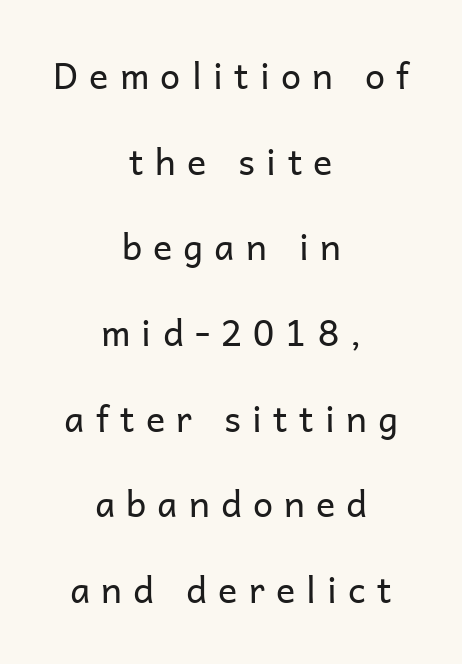
{"serif": "no", "italic": "no", "bold": "no", "weight": "regular", "width": "normal", "stroke_contrast": "low", "x_height": "medium", "monospaced": "no", "underline": "no", "align": "center", "line_spacing": "loose", "line_spacing_ratio": 2.38, "letter_spacing": "wide", "letter_spacing_em": 0.31, "glyph_px": 36}
